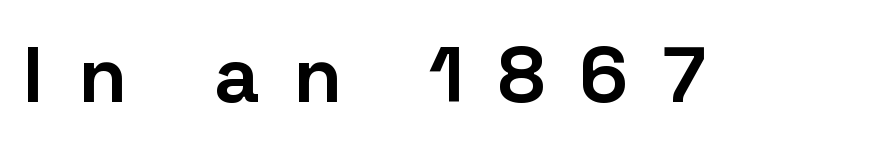
Each letter keeps its own natural width here, so spacing adapts to shape. Serif or sans? Sans — the stroke terminals are bare. There is plenty of visible air inserted between adjacent glyphs. Letters rest on an invisible, unmarked baseline. Characters remain perfectly vertical along every line. The face used here has the dense, thick strokes of a bold.
